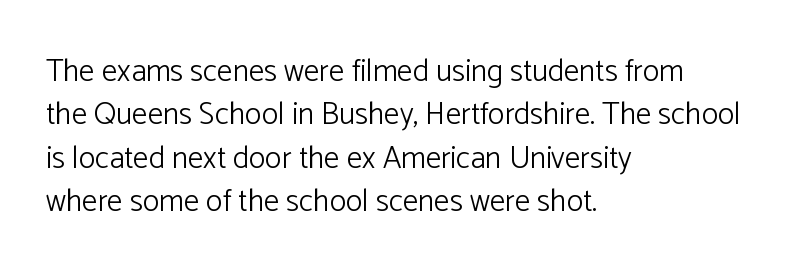
Compared with a centered layout, this one pins lines to the left instead. On a weight scale, this lands at 450 or below. The letters stand upright; this is a roman face. The string is rendered with underlining switched off.
